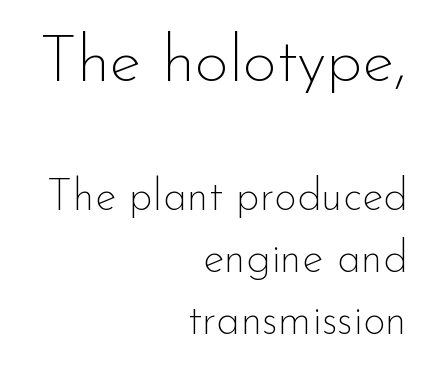
Q: Is the text bold? A: No.
Q: Is the text italic (slanted)? A: No, it is upright.
Q: Is the typeface a serif or a sans-serif typeface? A: Sans-serif.
Q: Is the text underlined? A: No.
Q: How is the paragraph aligned? A: Right-aligned.
Q: Is the spacing between letters normal or unusually wide? A: Normal.
Q: Is the spacing between lines tight, normal or loose? A: Normal.
Q: Which block of text is set in a larger size, the first (top) or the second (bottom)? A: The first (top) one.
Q: Width (condensed, normal, or wide)? A: Normal.
Q: Stroke contrast? A: Low.
Q: x-height? A: Small.
Q: Monospaced? A: No.
